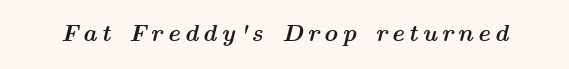
{"italic": "yes", "lean": "right", "slant_degrees": 14, "bold": "yes", "underline": "no", "glyph_px": 24}
